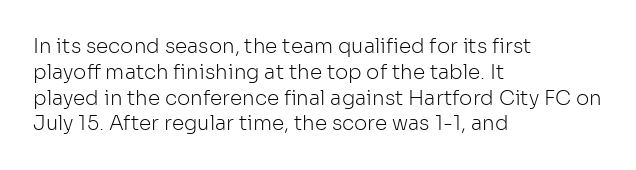
{"italic": "no", "bold": "no", "underline": "no", "align": "left", "line_spacing": "normal", "line_spacing_ratio": 1.29, "letter_spacing": "normal", "letter_spacing_em": 0.0, "glyph_px": 20}
